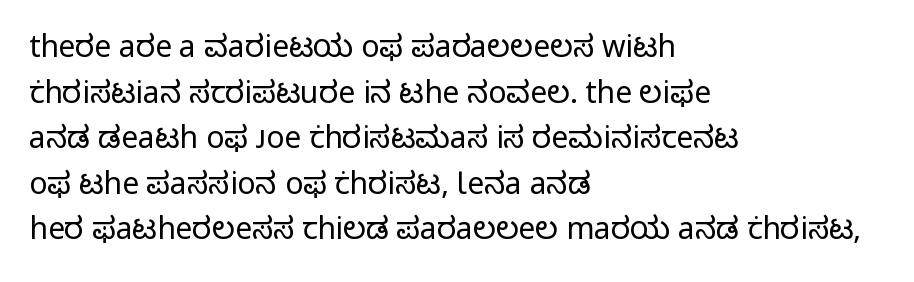
{"serif": "no", "italic": "no", "bold": "no", "weight": "regular", "width": "normal", "stroke_contrast": "low", "x_height": "medium", "monospaced": "no", "underline": "no", "align": "left", "line_spacing": "normal", "line_spacing_ratio": 1.52, "letter_spacing": "normal", "letter_spacing_em": 0.0, "glyph_px": 30}
